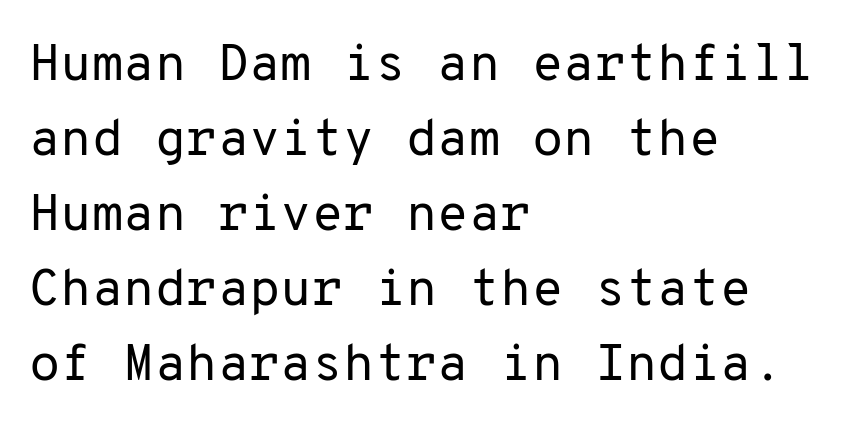
Q: Is the text bold? A: No.
Q: Is the text italic (slanted)? A: No, it is upright.
Q: Is the typeface a serif or a sans-serif typeface? A: Sans-serif.
Q: Is the text underlined? A: No.
Q: How is the paragraph aligned? A: Left-aligned.
Q: Is the spacing between letters normal or unusually wide? A: Normal.
Q: Is the spacing between lines tight, normal or loose? A: Normal.
Q: Width (condensed, normal, or wide)? A: Normal.
Q: Stroke contrast? A: Low.
Q: x-height? A: Medium.
Q: Monospaced? A: Yes.
